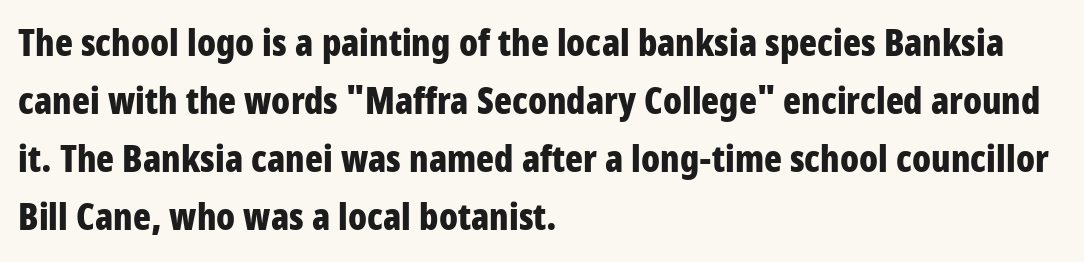
The image shows 37 px bold, condensed sans-serif type, upright; set left-aligned, normal line spacing (1.57x), normal letter spacing, not underlined; low stroke contrast and a large x-height.
